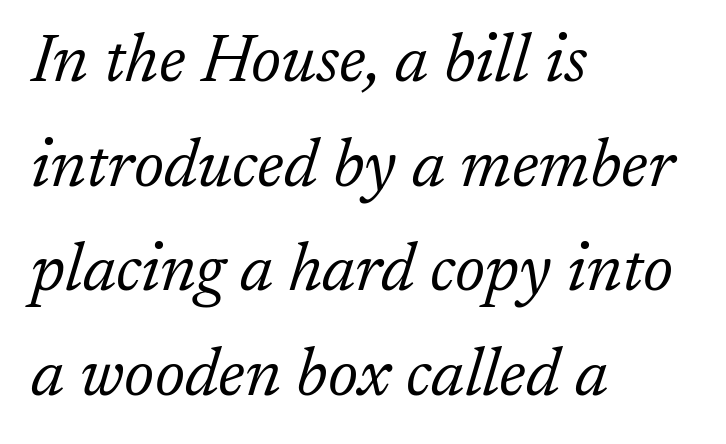
Each line starts at the same left margin while the right side varies. Letterform terminals end in serifs throughout the passage. Varying glyph widths throughout — classic text-font behaviour. Quick note: italic. The letters sit at their default tracking, neither squeezed nor spread. Leading: standard.
